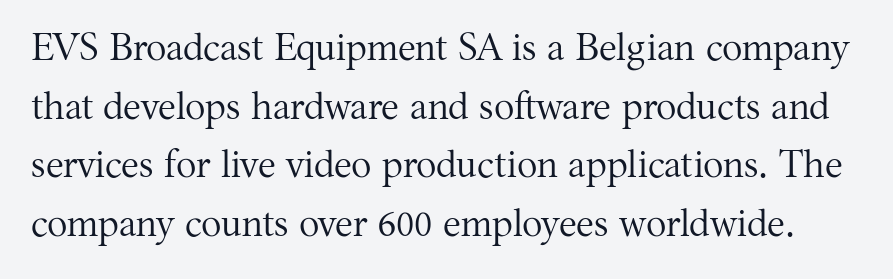
Q: Is the text bold? A: No.
Q: Is the text italic (slanted)? A: No, it is upright.
Q: Is the typeface a serif or a sans-serif typeface? A: Serif.
Q: Is the text underlined? A: No.
Q: Is the spacing between letters normal or unusually wide? A: Normal.
Q: Is the spacing between lines tight, normal or loose? A: Normal.
Q: Width (condensed, normal, or wide)? A: Normal.
Q: Stroke contrast? A: Medium.
Q: x-height? A: Medium.
Q: Monospaced? A: No.
